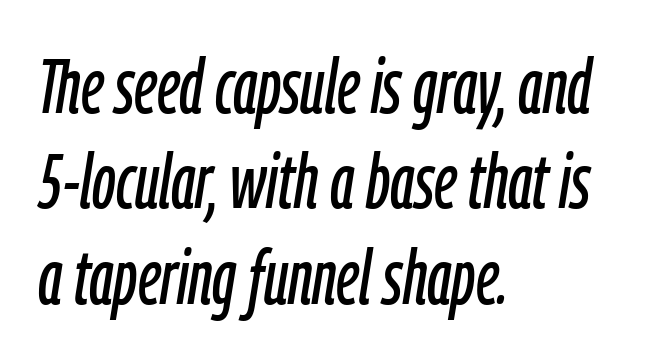
The image shows 77 px condensed type, italic (leaning right); set left-aligned, line spacing 1.24x, normal letter spacing, not underlined; low stroke contrast and a medium x-height.
